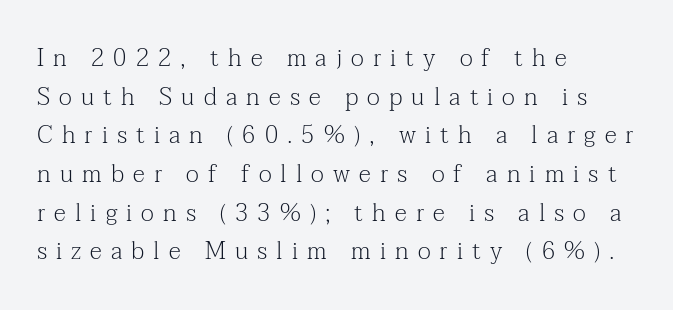
{"italic": "no", "bold": "no", "underline": "no", "align": "left", "line_spacing": "normal", "line_spacing_ratio": 1.61, "letter_spacing": "wide", "letter_spacing_em": 0.38, "glyph_px": 24}
